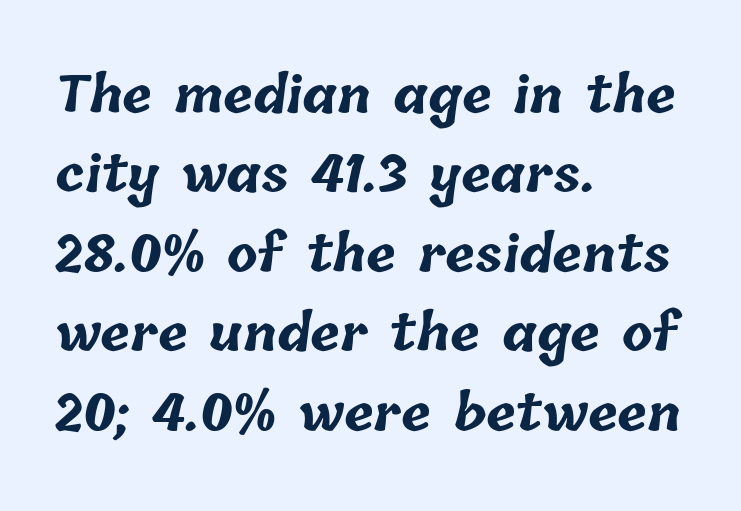
Q: Is the text bold? A: Yes.
Q: Is the text underlined? A: No.
Q: How is the paragraph aligned? A: Left-aligned.
Q: Is the spacing between letters normal or unusually wide? A: Normal.
Q: Is the spacing between lines tight, normal or loose? A: Normal.
Q: Width (condensed, normal, or wide)? A: Normal.
Q: Stroke contrast? A: Low.
Q: x-height? A: Medium.
Q: Monospaced? A: No.
